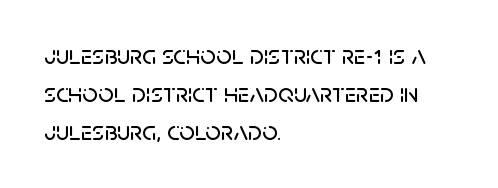
{"italic": "no", "underline": "no", "align": "left", "line_spacing": "normal", "line_spacing_ratio": 1.4, "letter_spacing": "normal", "letter_spacing_em": 0.0, "glyph_px": 27}
